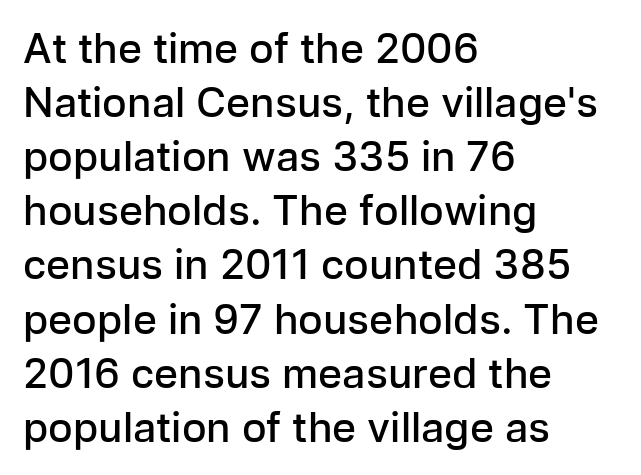
Q: Is the text bold? A: Semi-bold.
Q: Is the text italic (slanted)? A: No, it is upright.
Q: Is the typeface a serif or a sans-serif typeface? A: Sans-serif.
Q: Is the text underlined? A: No.
Q: How is the paragraph aligned? A: Left-aligned.
Q: Is the spacing between letters normal or unusually wide? A: Normal.
Q: Is the spacing between lines tight, normal or loose? A: Normal.
Q: Width (condensed, normal, or wide)? A: Normal.
Q: Stroke contrast? A: Low.
Q: x-height? A: Medium.
Q: Monospaced? A: No.
